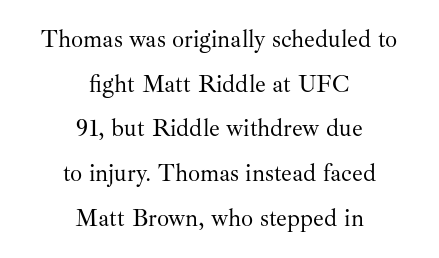
The image shows 24 px text type, upright; set centered, line spacing 1.86x, normal letter spacing, not underlined.
